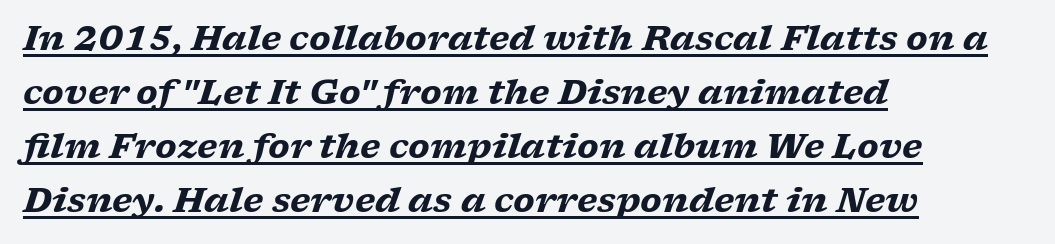
{"serif": "yes", "italic": "yes", "lean": "right", "slant_degrees": 17, "bold": "yes", "weight": "heavy", "width": "wide", "stroke_contrast": "low", "x_height": "medium", "monospaced": "no", "underline": "yes", "align": "left", "line_spacing": "normal", "line_spacing_ratio": 1.59, "letter_spacing": "normal", "letter_spacing_em": 0.0, "glyph_px": 34}
